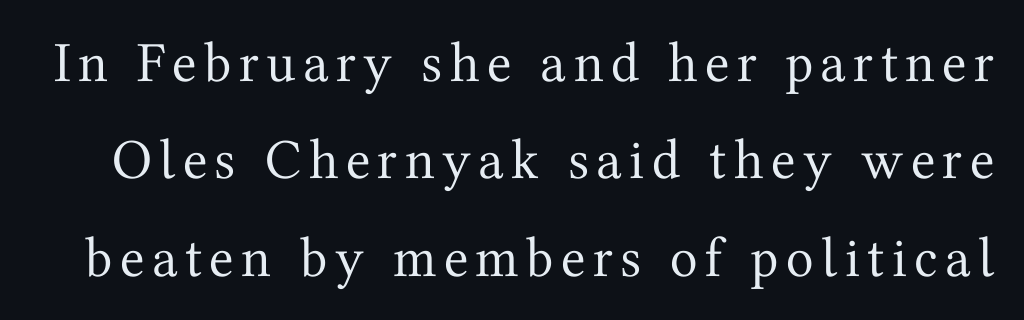
Q: Is the text bold? A: No.
Q: Is the text italic (slanted)? A: No, it is upright.
Q: Is the typeface a serif or a sans-serif typeface? A: Serif.
Q: Is the text underlined? A: No.
Q: Width (condensed, normal, or wide)? A: Normal.
Q: Stroke contrast? A: Medium.
Q: x-height? A: Medium.
Q: Monospaced? A: No.
